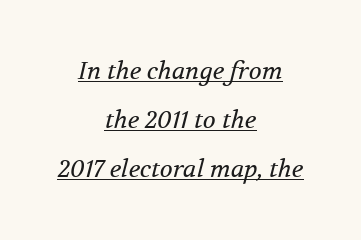
The image shows 24 px text type, italic (leaning right); set centered, loose line spacing (2.04x), normal letter spacing, underlined.
